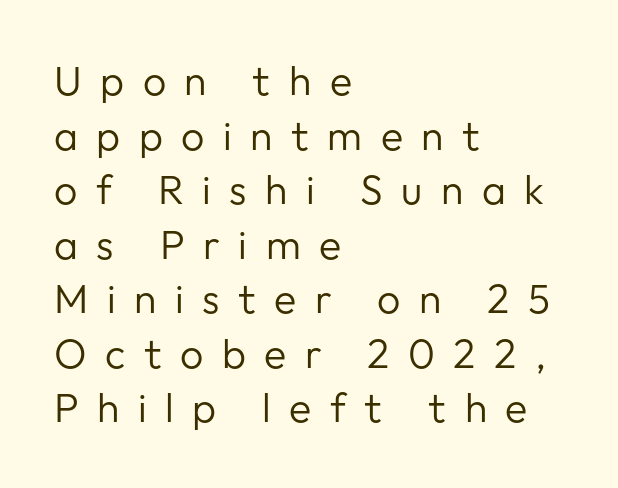
Stroke mass is kept to a normal reading level or below. This sample keeps an unexceptional amount of space between lines. Every character sits straight up, as roman type does. Classification — sans serif.
